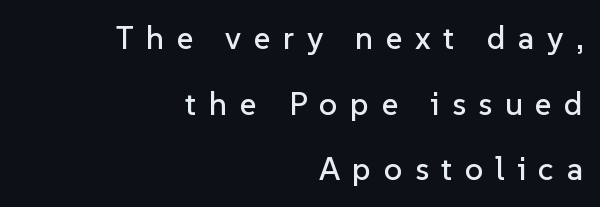
The image shows 32 px sans-serif type, upright; set right-aligned, loose line spacing (2.05x), unusually wide letter spacing (+0.39 em), not underlined; low stroke contrast and a medium x-height.
